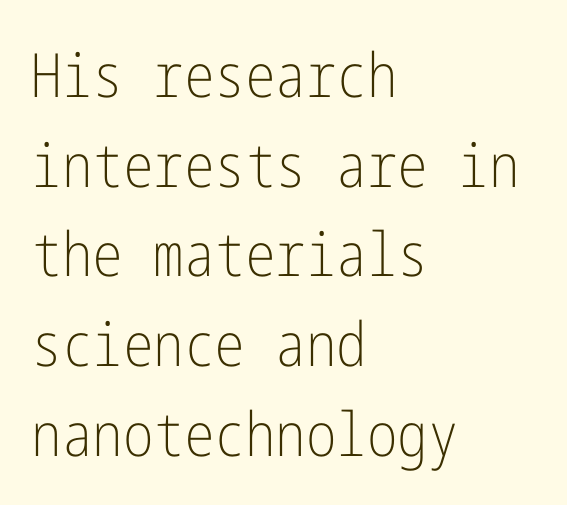
{"serif": "no", "italic": "no", "bold": "no", "weight": "light", "width": "condensed", "stroke_contrast": "low", "x_height": "medium", "underline": "no", "align": "left", "line_spacing": "normal", "line_spacing_ratio": 1.47, "letter_spacing": "normal", "letter_spacing_em": 0.0, "glyph_px": 61}
